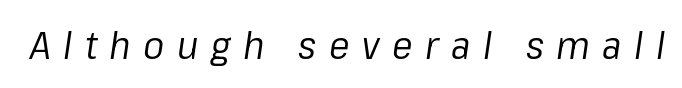
The image shows 39 px regular-weight type, italic (leaning right); set unusually wide letter spacing (+0.32 em), not underlined; low stroke contrast and a medium x-height.
